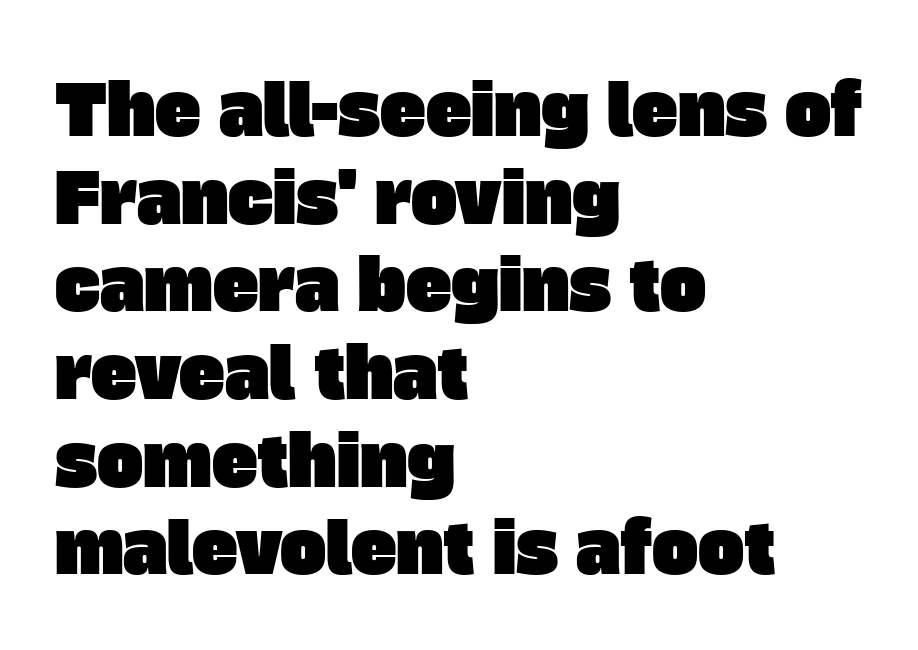
What kind of face is this? One without serifs — a sans. Tracking here is standard; glyphs follow each other at the usual distance. Leftover space on each line is placed entirely after the last word. Spacing verdict: proportional, widths tailored to each character.
